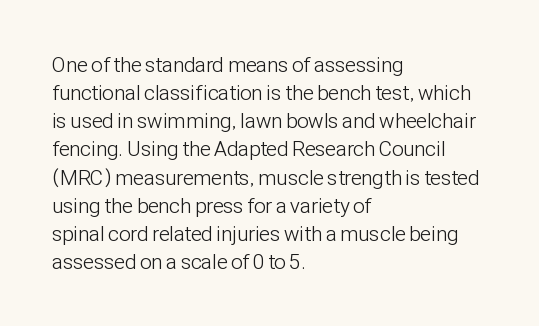
{"italic": "no", "bold": "no", "underline": "no", "align": "left", "line_spacing": "normal", "line_spacing_ratio": 1.34, "letter_spacing": "normal", "letter_spacing_em": 0.0, "glyph_px": 21}
